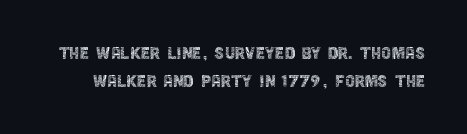
{"italic": "no", "bold": "no", "underline": "no", "line_spacing": "normal", "line_spacing_ratio": 1.29, "letter_spacing": "normal", "letter_spacing_em": 0.0, "glyph_px": 22}
